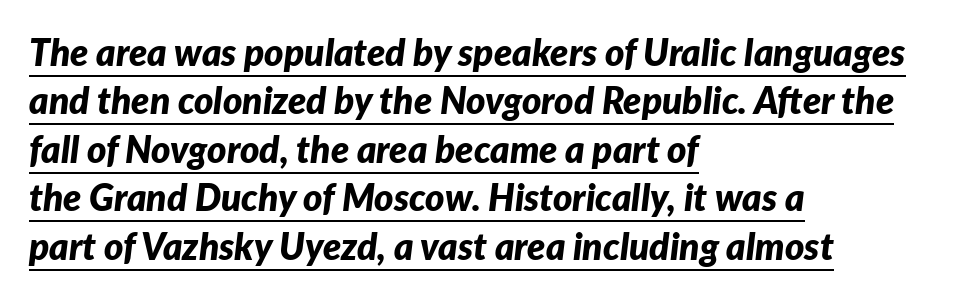
Q: Is the text bold? A: Yes.
Q: Is the text italic (slanted)? A: Yes, it leans right by about 7 degrees.
Q: Is the text underlined? A: Yes.
Q: How is the paragraph aligned? A: Left-aligned.
Q: Is the spacing between letters normal or unusually wide? A: Normal.
Q: Is the spacing between lines tight, normal or loose? A: Normal.
Q: Width (condensed, normal, or wide)? A: Normal.
Q: Stroke contrast? A: Low.
Q: x-height? A: Medium.
Q: Monospaced? A: No.
